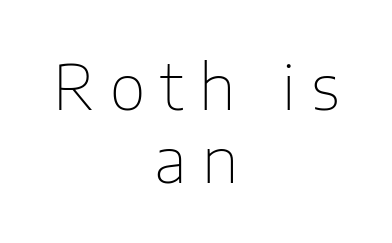
{"serif": "no", "italic": "no", "bold": "no", "weight": "thin", "width": "normal", "stroke_contrast": "low", "x_height": "medium", "monospaced": "no", "underline": "no", "align": "center", "line_spacing_ratio": 1.17, "letter_spacing": "wide", "letter_spacing_em": 0.25, "glyph_px": 62}
